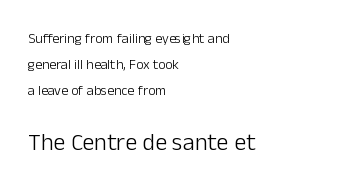
{"italic": "no", "bold": "no", "underline": "no", "align": "left", "line_spacing_ratio": 1.85, "letter_spacing": "normal", "letter_spacing_em": 0.0, "larger_block": "second", "size_ratio": 1.71, "glyph_px": 24}
